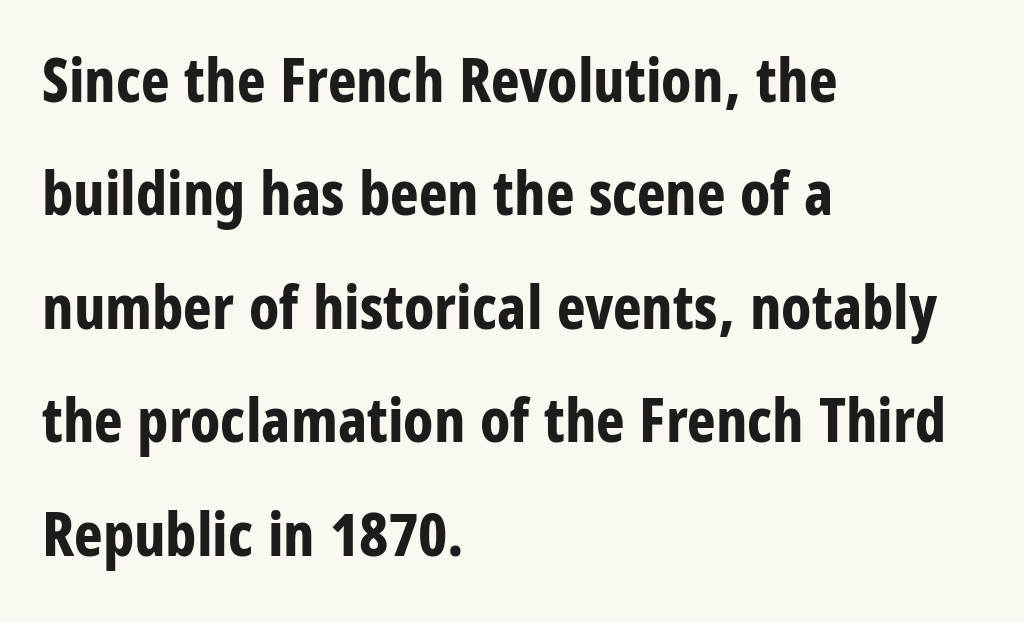
A sans-serif font was chosen for this passage. Think of a printed novel: that variable character pitch is what you see here. A typesetter would call this zero additional tracking. The lines are quadded left. Is the type bold? Yes — the strokes are clearly thick and heavy.
